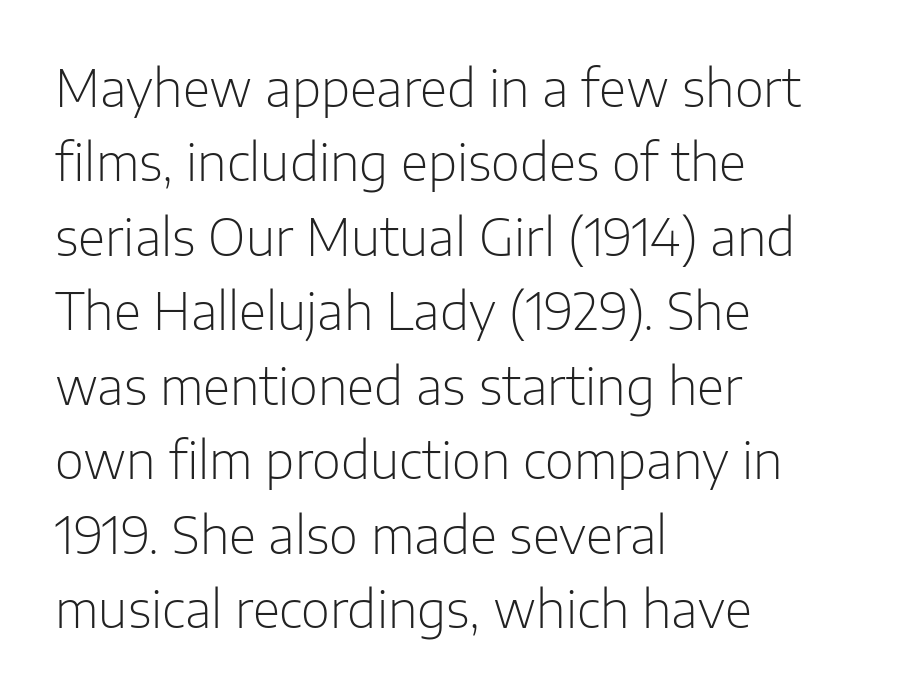
Vertical spacing — default. Quick note: underline off. Italic: no, the glyphs are upright roman. A light-to-regular cut is what we see here.
